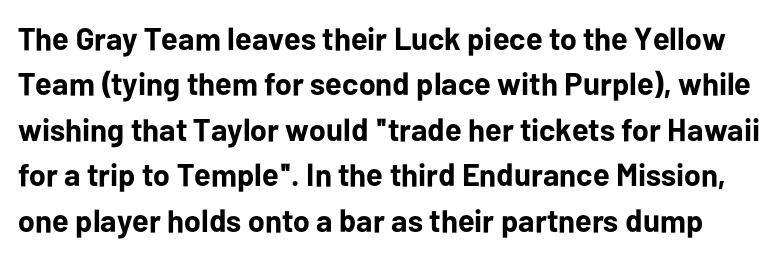
{"serif": "no", "italic": "no", "bold": "yes", "weight": "bold", "width": "normal", "stroke_contrast": "low", "x_height": "medium", "monospaced": "no", "underline": "no", "line_spacing": "normal", "line_spacing_ratio": 1.42, "letter_spacing": "normal", "letter_spacing_em": 0.0, "glyph_px": 32}
